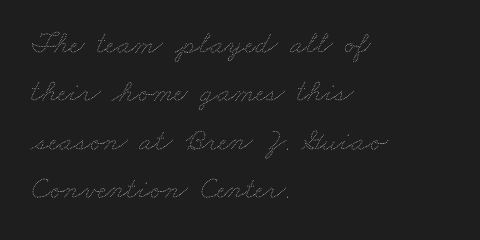
{"bold": "no", "weight": "thin", "width": "wide", "stroke_contrast": "medium", "x_height": "small", "monospaced": "no", "underline": "no", "align": "left", "line_spacing": "normal", "line_spacing_ratio": 1.56, "letter_spacing": "normal", "letter_spacing_em": 0.0, "glyph_px": 31}
